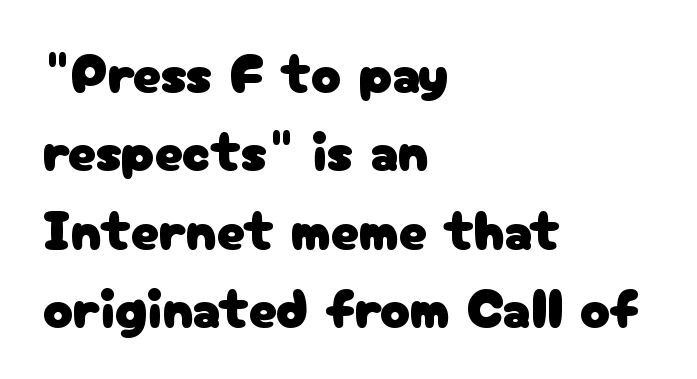
Nope, not italic — everything's standing straight. The foot of each line stays bare and open. Each letter keeps its own natural width here, so spacing adapts to shape. Caption: standard tracking, unaltered.
